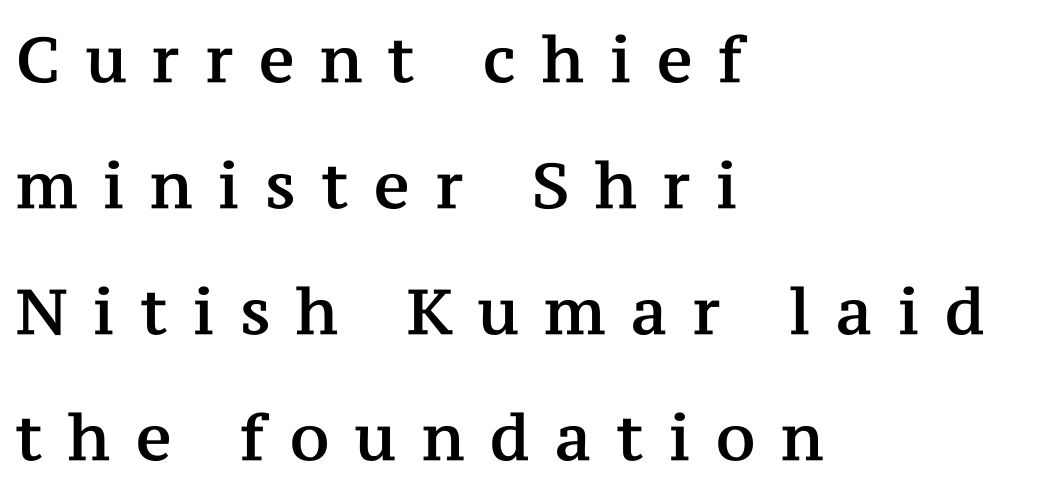
The image shows 63 px serif type, upright; set left-aligned, loose line spacing (2.0x), unusually wide letter spacing (+0.41 em), not underlined; medium stroke contrast and a medium x-height.
